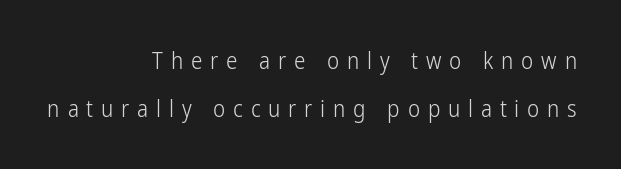
The image shows 23 px text type, upright; set right-aligned, loose line spacing (2.1x), unusually wide letter spacing (+0.34 em), not underlined.
